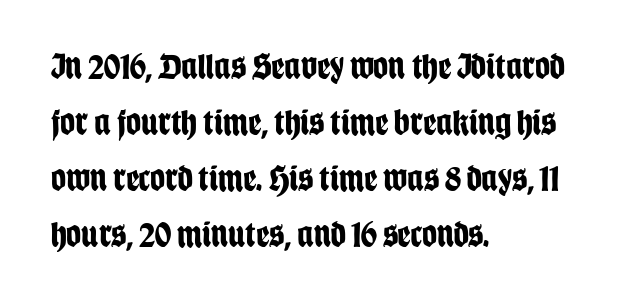
{"serif": "no", "italic": "no", "bold": "yes", "weight": "bold", "width": "condensed", "stroke_contrast": "low", "x_height": "large", "monospaced": "no", "underline": "no", "align": "left", "line_spacing": "normal", "line_spacing_ratio": 1.51, "letter_spacing": "normal", "letter_spacing_em": 0.0, "glyph_px": 37}
